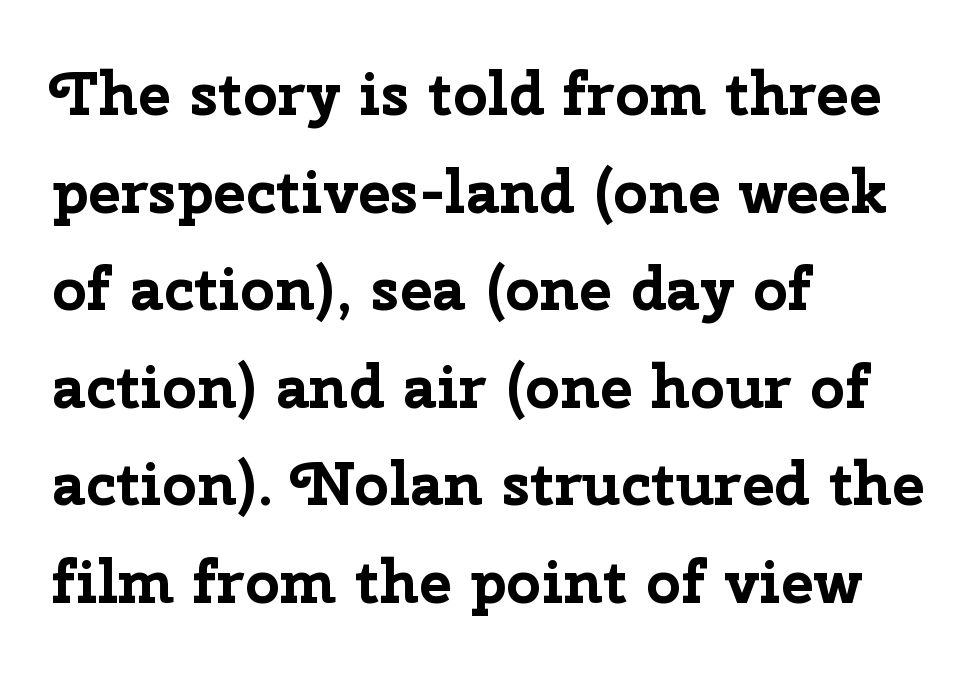
The image shows 61 px bold sans-serif type, upright; set left-aligned, normal line spacing (1.6x), normal letter spacing, not underlined; low stroke contrast and a medium x-height.
